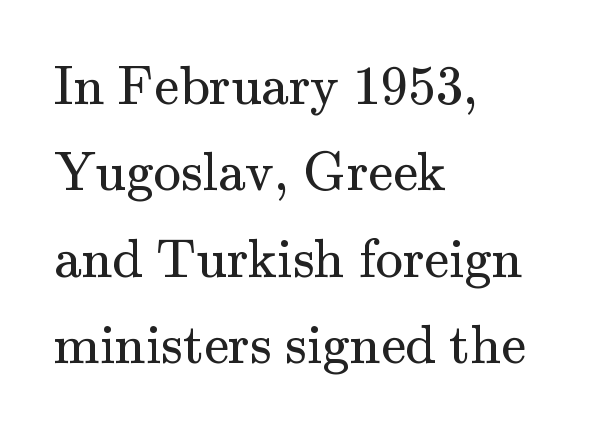
The image shows 55 px regular-weight serif type, upright; set left-aligned, normal line spacing (1.57x), normal letter spacing, not underlined; medium stroke contrast and a small x-height.
